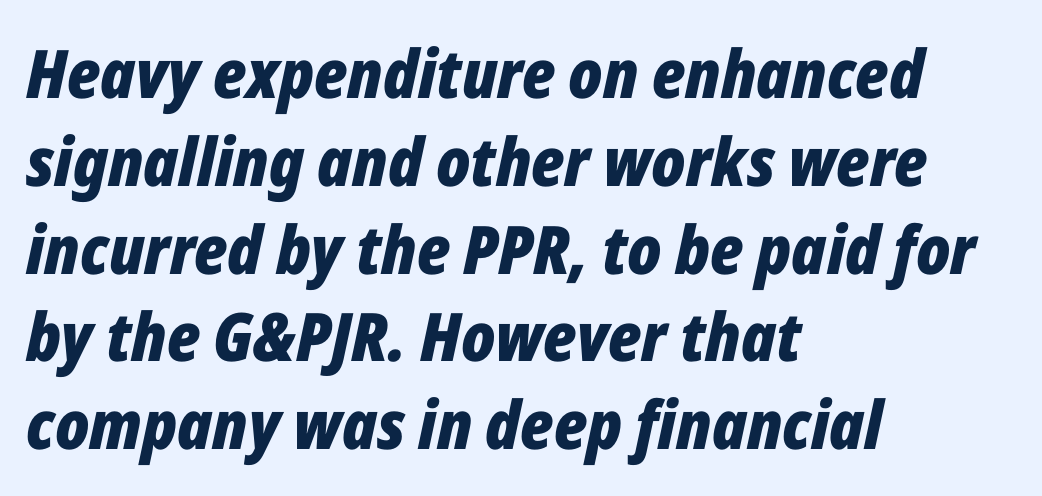
{"italic": "yes", "lean": "right", "slant_degrees": 12, "bold": "yes", "weight": "bold", "width": "condensed", "stroke_contrast": "low", "x_height": "medium", "monospaced": "no", "underline": "no", "align": "left", "line_spacing": "normal", "line_spacing_ratio": 1.31, "letter_spacing": "normal", "letter_spacing_em": 0.0, "glyph_px": 67}
